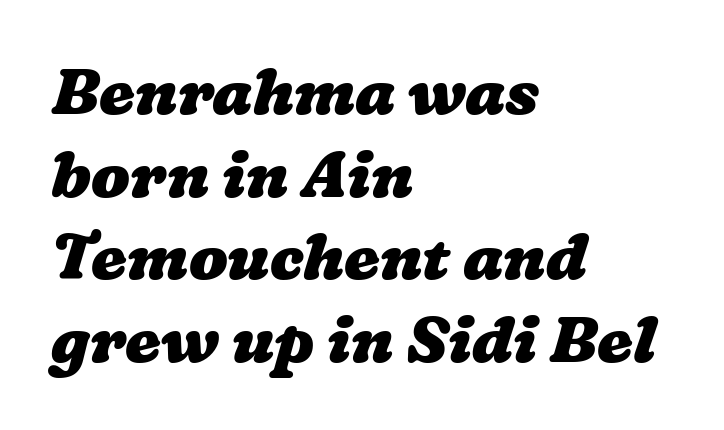
{"bold": "yes", "weight": "heavy", "width": "wide", "stroke_contrast": "low", "x_height": "medium", "monospaced": "no", "underline": "no", "align": "left", "line_spacing": "normal", "line_spacing_ratio": 1.29, "letter_spacing": "normal", "letter_spacing_em": 0.0, "glyph_px": 64}
